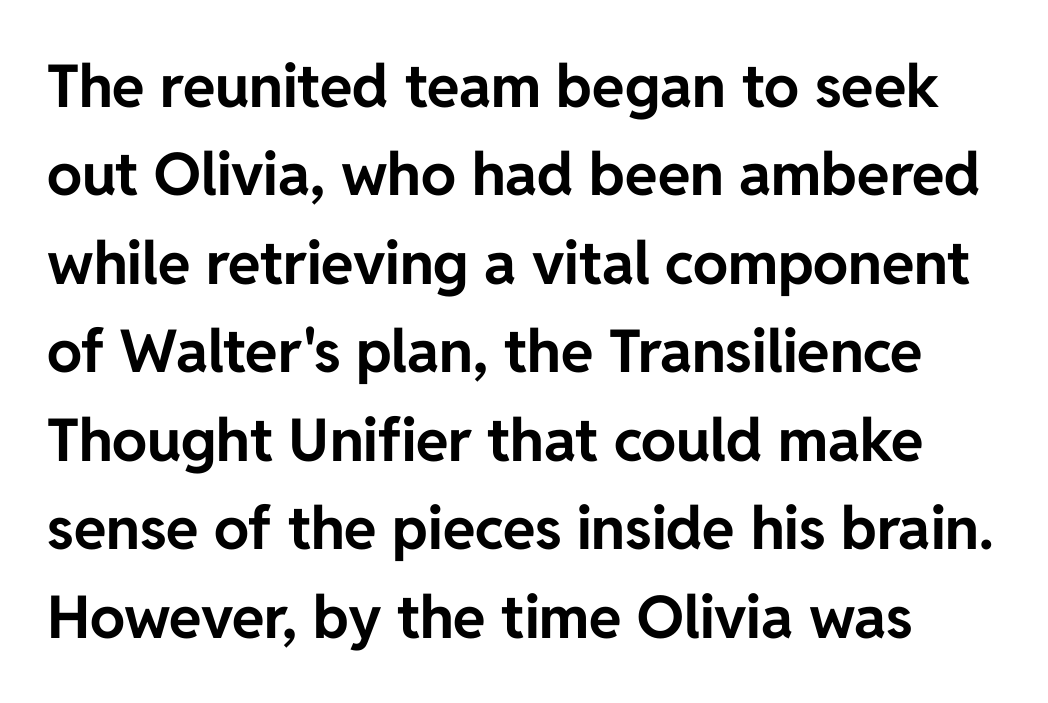
{"serif": "no", "italic": "no", "bold": "yes", "weight": "bold", "width": "normal", "stroke_contrast": "low", "x_height": "medium", "monospaced": "no", "underline": "no", "line_spacing": "normal", "line_spacing_ratio": 1.5, "letter_spacing": "normal", "letter_spacing_em": 0.0, "glyph_px": 59}
